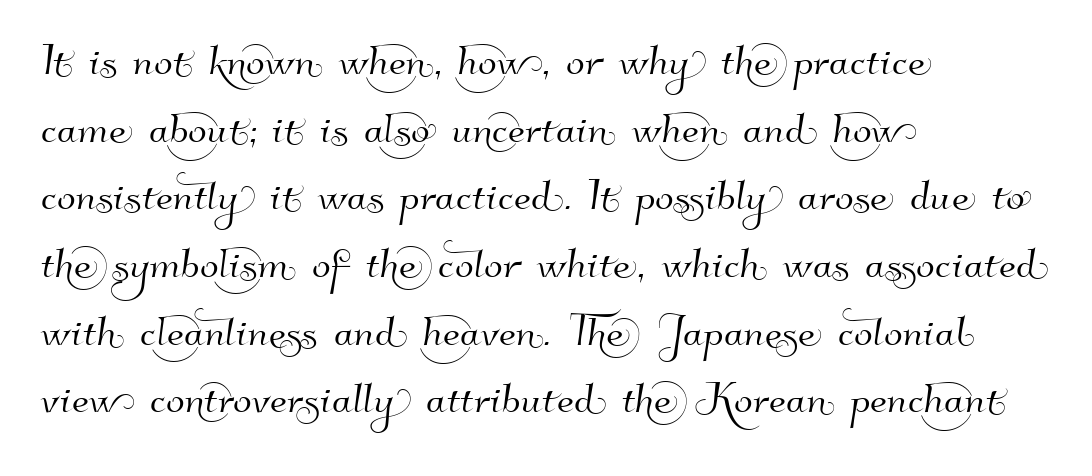
Q: Is the typeface a serif or a sans-serif typeface? A: Sans-serif.
Q: Is the text underlined? A: No.
Q: How is the paragraph aligned? A: Left-aligned.
Q: Is the spacing between letters normal or unusually wide? A: Normal.
Q: Width (condensed, normal, or wide)? A: Normal.
Q: Stroke contrast? A: High.
Q: x-height? A: Small.
Q: Monospaced? A: No.
